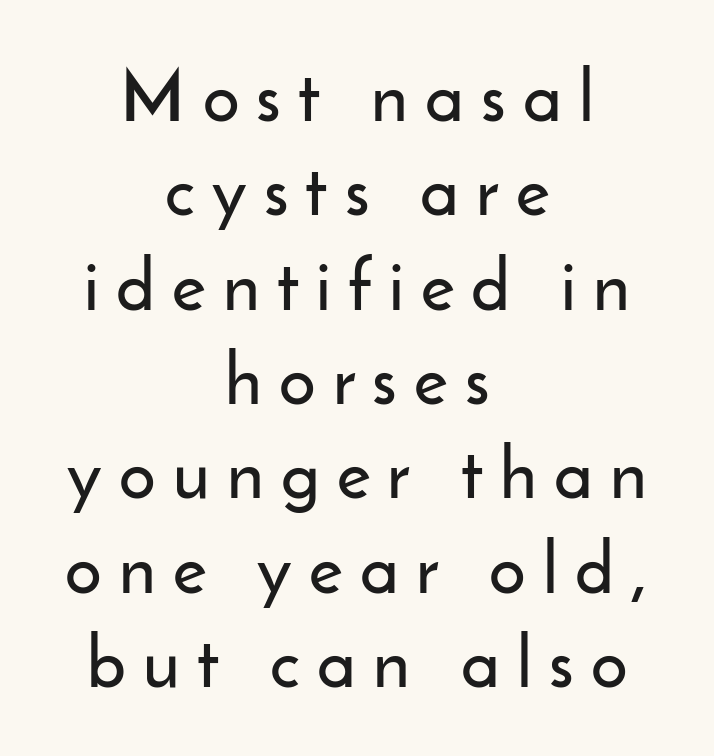
Neither beginnings nor endings align; midpoints do. Check under the words: just untouched page. Vertically, the passage feels balanced, rows spaced as you'd expect. Ascenders rise straight up at ninety degrees.
